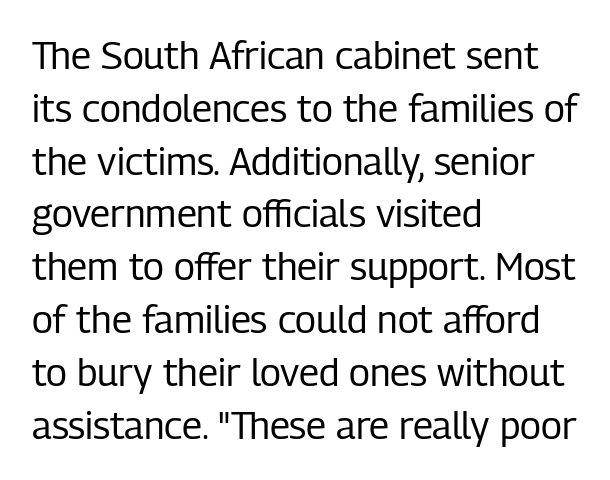
This is the regular roman posture of the typeface. Honestly, the letter spacing is just normal — you wouldn't notice it. Think standard paragraph weight, or any step lighter than that. Has an underline been added? It has not. The letters carry no serifs — their stems end cleanly without finishing strokes.
